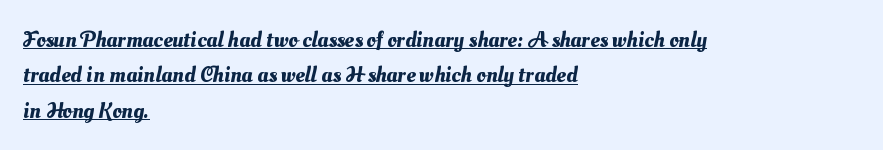
Does a line run under the words? Yes, clearly. Rows of type keep a routine distance in the vertical direction. Does the copy run flush right? No — it runs flush left. Spacing between characters is what you'd get straight out of the box.
